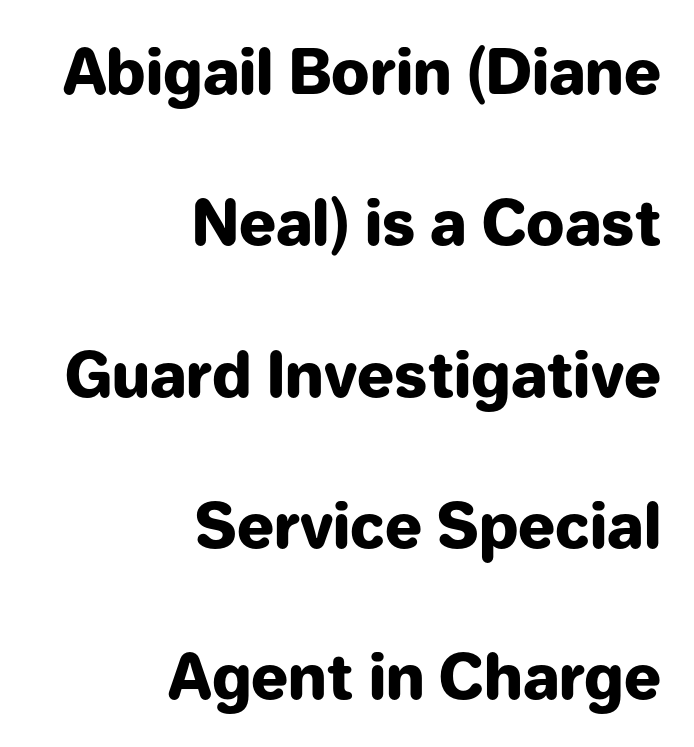
{"serif": "no", "italic": "no", "bold": "yes", "weight": "heavy", "width": "normal", "stroke_contrast": "low", "x_height": "medium", "monospaced": "no", "underline": "no", "align": "right", "line_spacing": "loose", "line_spacing_ratio": 2.48, "letter_spacing": "normal", "letter_spacing_em": 0.0, "glyph_px": 61}
